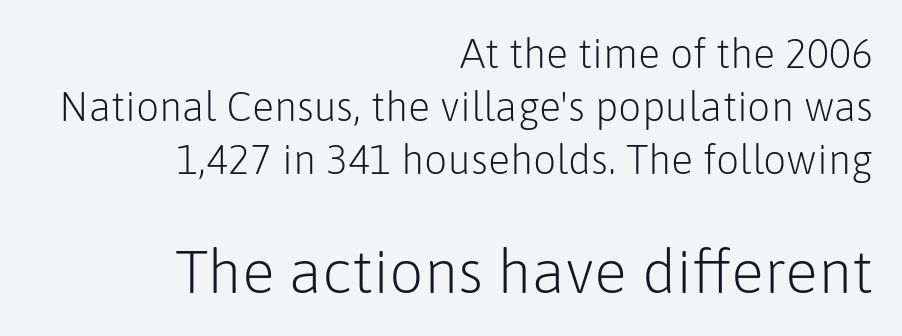
The image shows 61 px light sans-serif type, upright; set right-aligned, normal line spacing (1.29x), normal letter spacing, not underlined; the second (bottom) block is 1.49x larger; low stroke contrast and a medium x-height.
